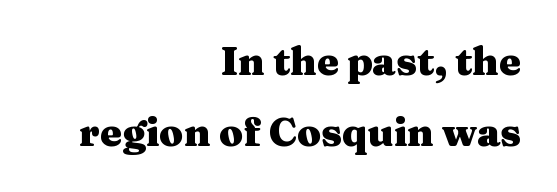
On the weight axis this lands at bold, roughly 700. Spacing between characters is what you'd get straight out of the box. This rendering employs a face with finishing strokes, i.e., a serif. Letters rest on an invisible, unmarked baseline.
